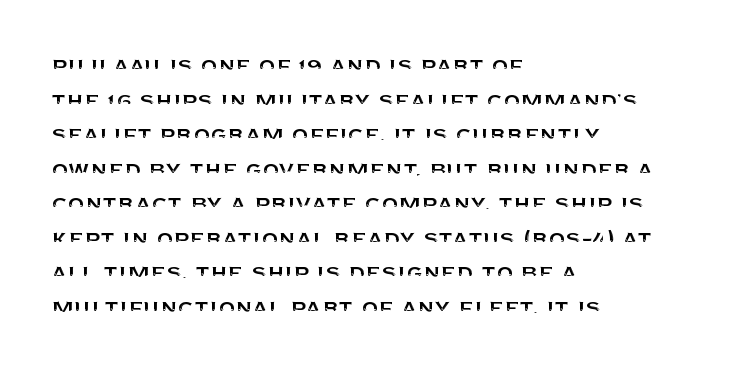
You could call the tracking neutral — neither tight nor loose. Interline gaps are of average width in this sample. The zone under the glyphs is completely vacant. A classic flush-left, rag-right setting is used for this passage. Style check: upright.
